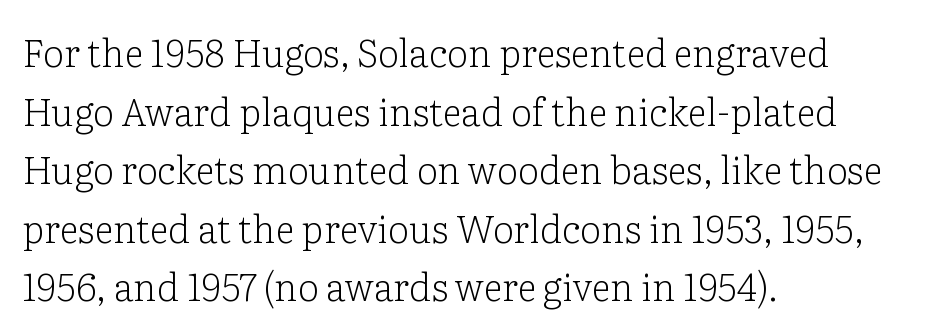
{"serif": "yes", "italic": "no", "bold": "no", "weight": "light", "width": "normal", "stroke_contrast": "low", "x_height": "medium", "monospaced": "no", "underline": "no", "align": "left", "line_spacing": "normal", "line_spacing_ratio": 1.54, "letter_spacing": "normal", "letter_spacing_em": 0.0, "glyph_px": 38}
